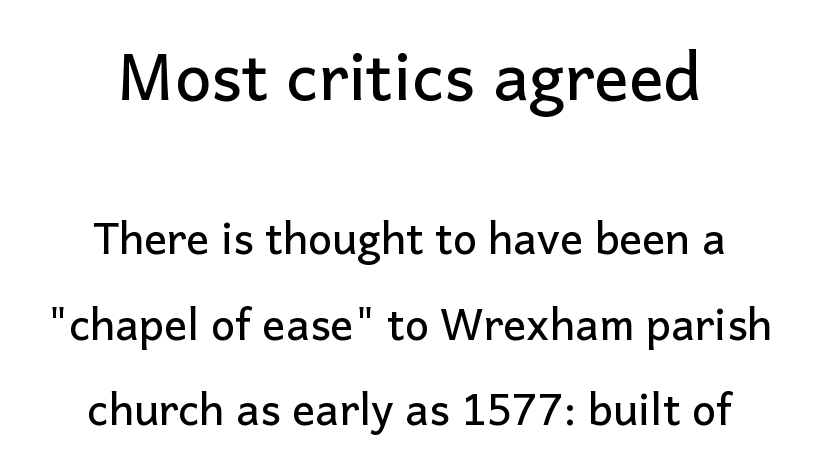
Q: Is the text italic (slanted)? A: No, it is upright.
Q: Is the typeface a serif or a sans-serif typeface? A: Sans-serif.
Q: Is the text underlined? A: No.
Q: How is the paragraph aligned? A: Centered.
Q: Is the spacing between letters normal or unusually wide? A: Normal.
Q: Is the spacing between lines tight, normal or loose? A: Loose.
Q: Which block of text is set in a larger size, the first (top) or the second (bottom)? A: The first (top) one.
Q: Width (condensed, normal, or wide)? A: Normal.
Q: Stroke contrast? A: Low.
Q: x-height? A: Medium.
Q: Monospaced? A: No.
